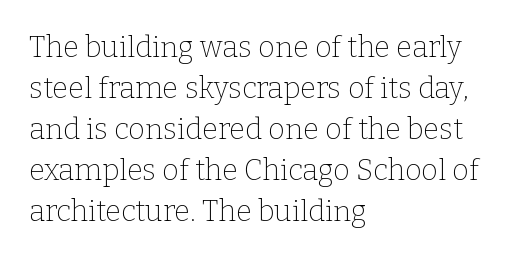
The image shows 29 px thin serif type, upright; set left-aligned, normal line spacing (1.41x), normal letter spacing, not underlined; low stroke contrast and a medium x-height.
